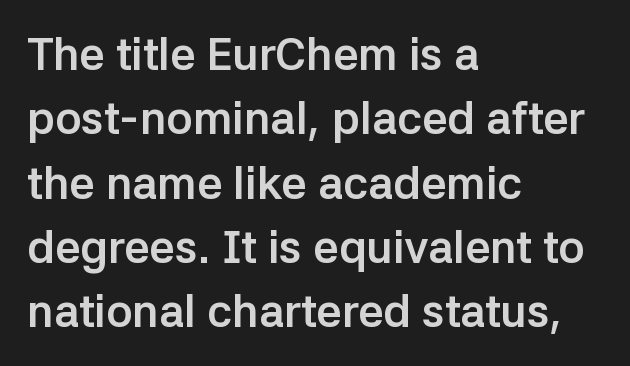
{"serif": "no", "italic": "no", "bold": "yes", "weight": "semibold", "width": "normal", "stroke_contrast": "low", "x_height": "medium", "monospaced": "no", "underline": "no", "align": "left", "line_spacing": "normal", "line_spacing_ratio": 1.43, "letter_spacing": "normal", "letter_spacing_em": 0.0, "glyph_px": 45}
